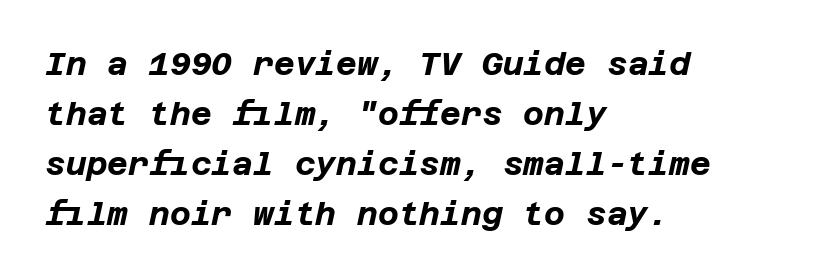
Q: Is the text bold? A: Yes.
Q: Is the text italic (slanted)? A: Yes, it leans right by about 12 degrees.
Q: Is the text underlined? A: No.
Q: How is the paragraph aligned? A: Left-aligned.
Q: Is the spacing between letters normal or unusually wide? A: Normal.
Q: Is the spacing between lines tight, normal or loose? A: Normal.
Q: Width (condensed, normal, or wide)? A: Normal.
Q: Stroke contrast? A: Low.
Q: x-height? A: Large.
